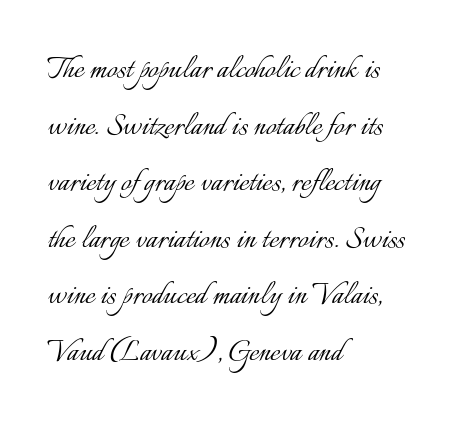
{"bold": "no", "weight": "light", "width": "normal", "stroke_contrast": "low", "x_height": "small", "monospaced": "no", "underline": "no", "align": "left", "line_spacing": "normal", "line_spacing_ratio": 1.53, "letter_spacing": "normal", "letter_spacing_em": 0.0, "glyph_px": 37}
